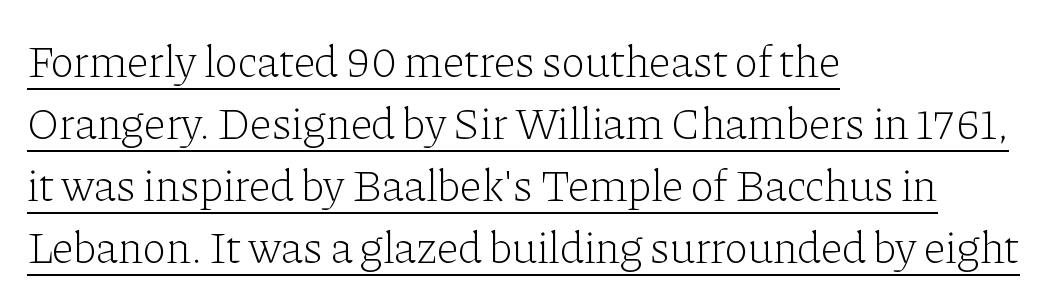
Quick note: not italic, upright. Compared with typical body copy, the letter spacing here is the same. Is this a fixed-width face? No — the glyphs have proportional, varying widths. The rag falls on the right side of this text block.
